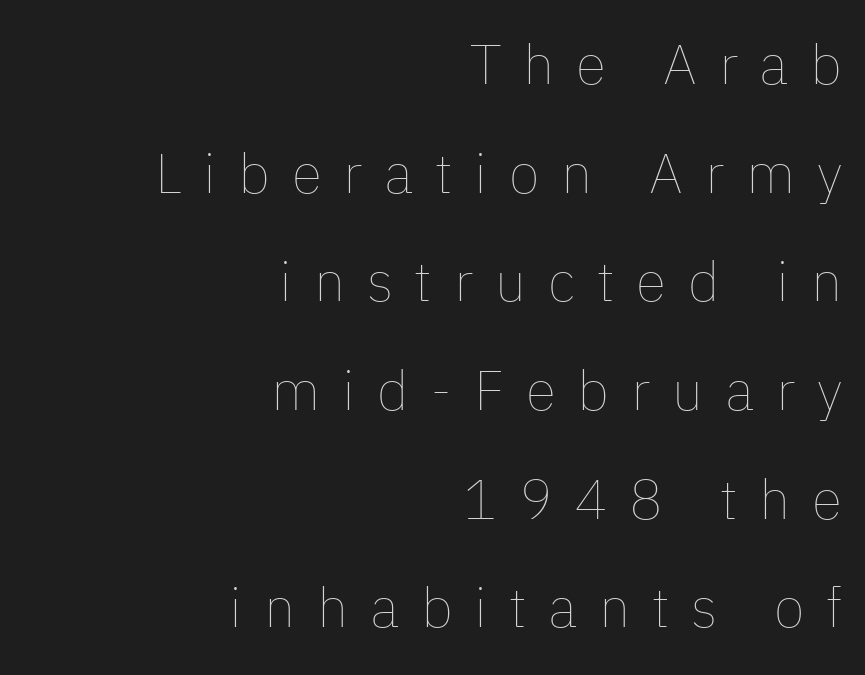
Stem width sits at or under what a default text font uses. Layout note: lines flush right. The vertical gap from one line to the next is large. Quick note: not italic, upright. The passage shown is not underscored anywhere.
